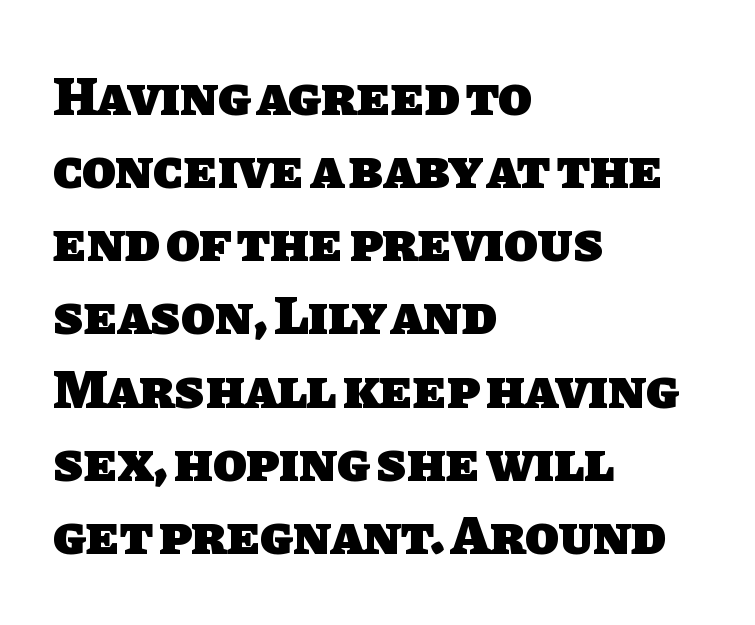
Q: Is the text bold? A: Yes.
Q: Is the typeface a serif or a sans-serif typeface? A: Sans-serif.
Q: Is the text underlined? A: No.
Q: How is the paragraph aligned? A: Left-aligned.
Q: Is the spacing between letters normal or unusually wide? A: Normal.
Q: Is the spacing between lines tight, normal or loose? A: Normal.
Q: Width (condensed, normal, or wide)? A: Normal.
Q: Stroke contrast? A: Low.
Q: x-height? A: Large.
Q: Monospaced? A: No.
